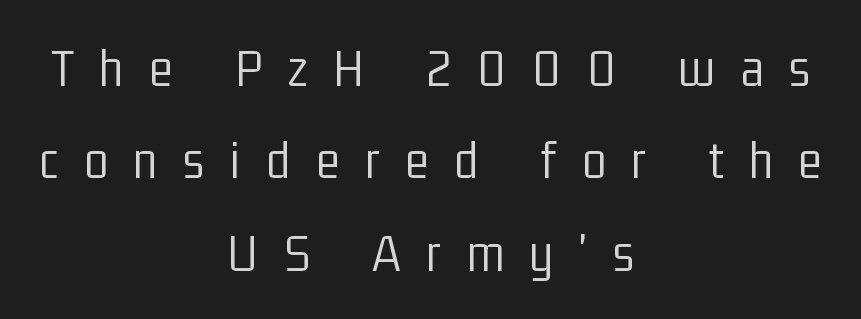
The image shows 55 px light, condensed sans-serif type, upright; set centered, normal line spacing (1.68x), unusually wide letter spacing (+0.47 em), not underlined; low stroke contrast and a medium x-height.
